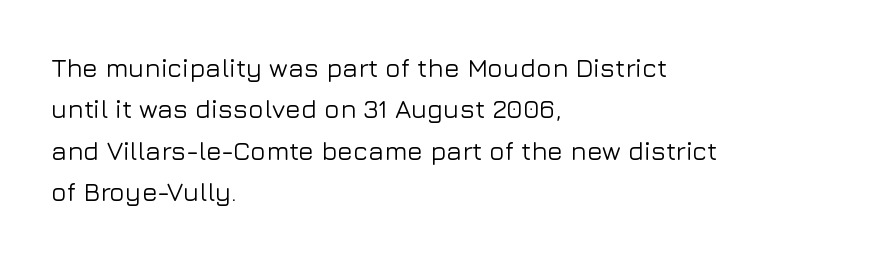
{"italic": "no", "underline": "no", "align": "left", "line_spacing": "normal", "line_spacing_ratio": 1.59, "letter_spacing": "normal", "letter_spacing_em": 0.0, "glyph_px": 26}
